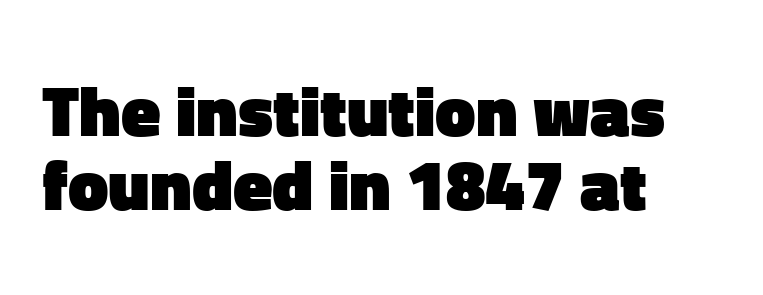
Caption: standard tracking, unaltered. Compared with a centered layout, this one pins lines to the left instead. The passage shown is typed in a proportional face where columns would drift. Posture: vertical. Notice how thick the strokes are: this is what a full bold looks like.
